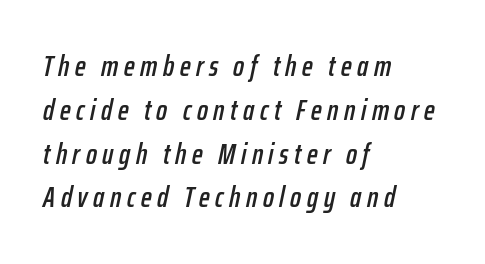
The gap between lines stays unmarked. A typesetter would call this proportional, since set widths differ per character. The rendering anchors every line to the left-hand side. Characters are canted at an angle relative to the baseline's perpendicular.
